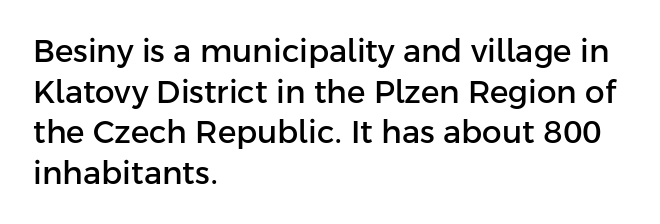
The image shows 31 px sans-serif type, upright; set left-aligned, normal line spacing (1.31x), normal letter spacing, not underlined; low stroke contrast and a medium x-height.
